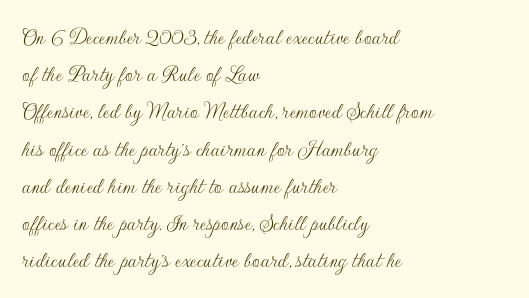
The image shows 24 px text type; set left-aligned, normal line spacing (1.55x), normal letter spacing, not underlined.
